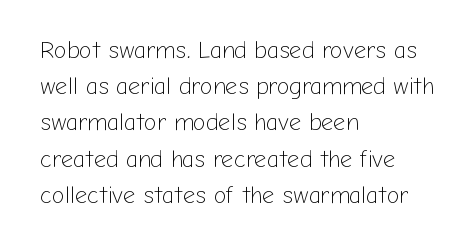
{"italic": "no", "bold": "no", "underline": "no", "align": "left", "line_spacing": "normal", "line_spacing_ratio": 1.51, "letter_spacing": "normal", "letter_spacing_em": 0.0, "glyph_px": 24}
